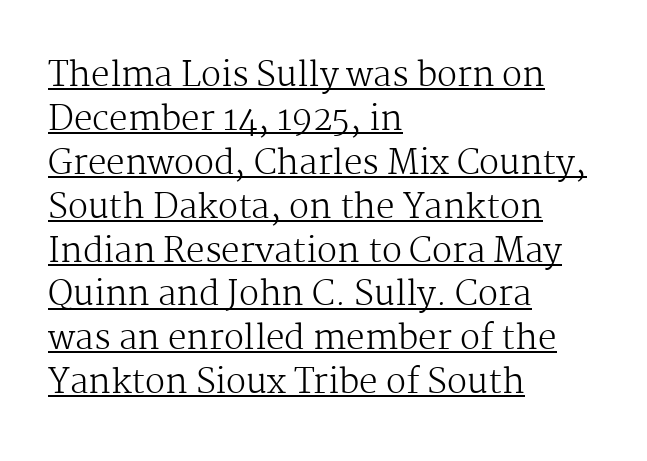
There is no visible air inserted between adjacent glyphs. Is there any slant? The stems are plumb. Heaviness? Minimal to ordinary, like unemphasized prose. Looks like regular typesetting: each glyph gets only the width it needs. If you measured baseline to baseline, you'd find a middling distance. A baseline rule has been typeset under these characters.
